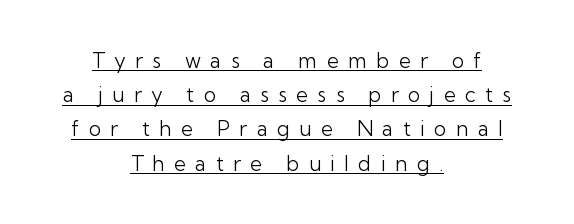
{"italic": "no", "bold": "no", "underline": "yes", "align": "center", "line_spacing": "normal", "line_spacing_ratio": 1.63, "letter_spacing": "wide", "letter_spacing_em": 0.44, "glyph_px": 21}
